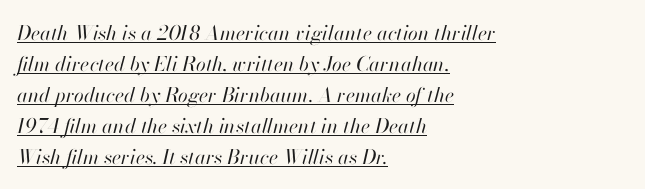
The image shows 20 px text type, italic (leaning right); set left-aligned, normal line spacing (1.55x), normal letter spacing, underlined.
